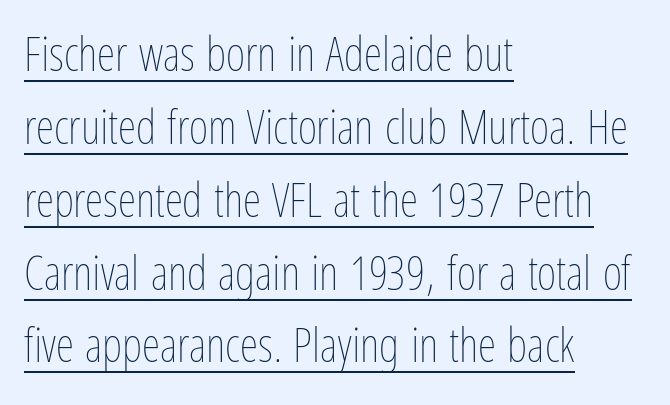
No extra ink here — the face is not bold. Is there much room between lines? A standard amount, neither cramped nor airy. Characters remain perfectly vertical along every line. Varying glyph widths throughout — classic text-font behaviour. Default kerning and tracking; the words read as compact shapes. Looks like someone drew a line under every word here.
